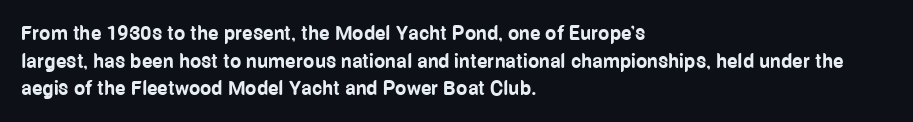
Is the letter spacing exaggerated? No — it looks like the ordinary default. Does the weight exceed regular? Yes, all the way to bold. Layout note: lines flush left. Notice how the stems are strictly vertical — no italics here.
